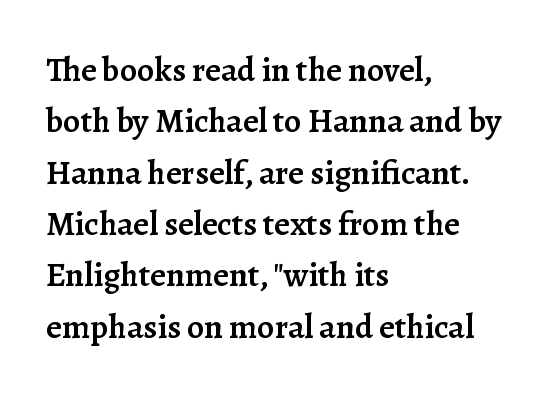
{"serif": "yes", "italic": "no", "bold": "semi", "weight": "semibold", "width": "normal", "stroke_contrast": "low", "x_height": "medium", "monospaced": "no", "underline": "no", "align": "left", "line_spacing": "normal", "line_spacing_ratio": 1.51, "letter_spacing": "normal", "letter_spacing_em": 0.0, "glyph_px": 34}
